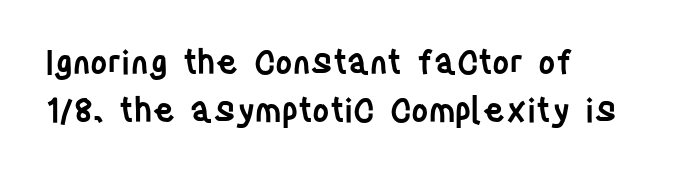
The image shows 33 px semibold, condensed sans-serif type, upright; set left-aligned, normal line spacing (1.46x), normal letter spacing, not underlined; low stroke contrast and a large x-height.
